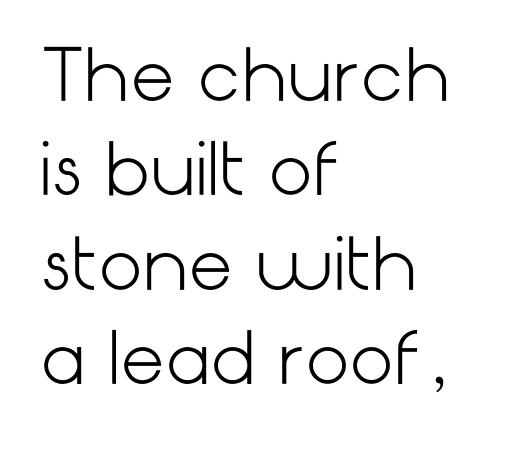
{"serif": "no", "italic": "no", "bold": "no", "weight": "light", "width": "normal", "stroke_contrast": "low", "x_height": "medium", "underline": "no", "align": "left", "line_spacing": "normal", "line_spacing_ratio": 1.35, "letter_spacing": "normal", "letter_spacing_em": 0.0, "glyph_px": 70}
